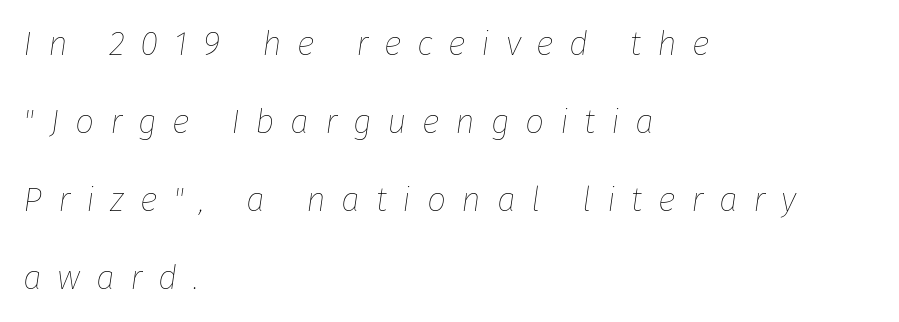
Looking at the ascenders, they clearly lean. Alignment: flush left. Is this a fixed-width face? No — the glyphs have proportional, varying widths. Vertical spacing — loose. Each word looks stretched out because of the extra space between its letters.
